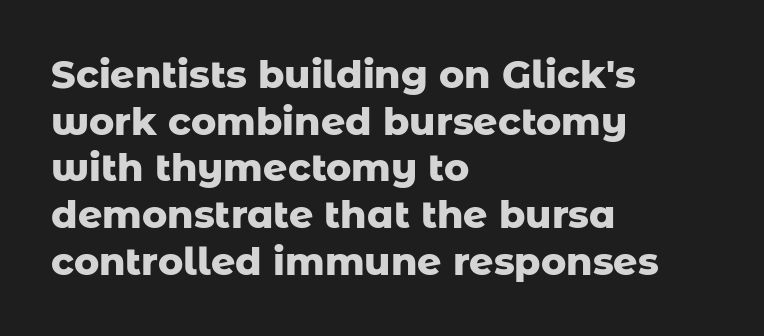
The strip under each line holds only bare page. Letter spacing: default. Examine the stroke ends and you'll find no serifs. Notice how thick the strokes are: this is what a full bold looks like. Upright lettering throughout. Think of a printed novel: that variable character pitch is what you see here.
